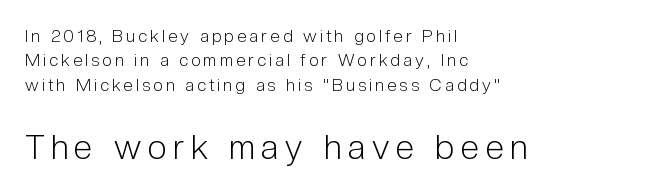
The image shows 34 px light, condensed sans-serif type, upright; set left-aligned, normal line spacing (1.44x), not underlined; the second (bottom) block is 2.0x larger; low stroke contrast and a medium x-height.
